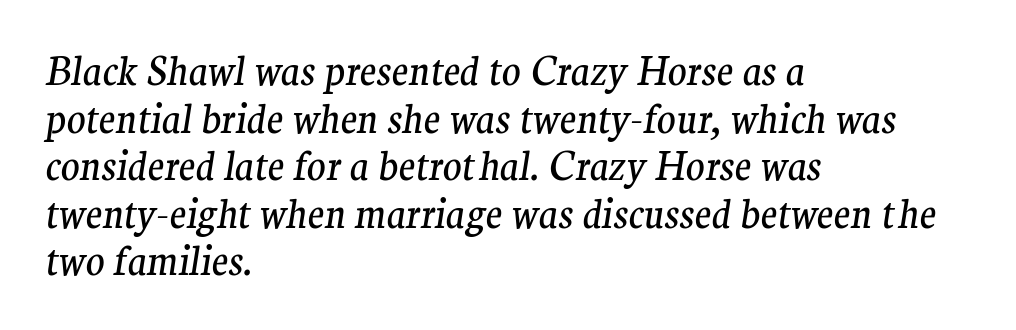
The image shows 39 px regular-weight serif type, italic (leaning right); set left-aligned, line spacing 1.22x, normal letter spacing, not underlined; medium stroke contrast and a medium x-height.
